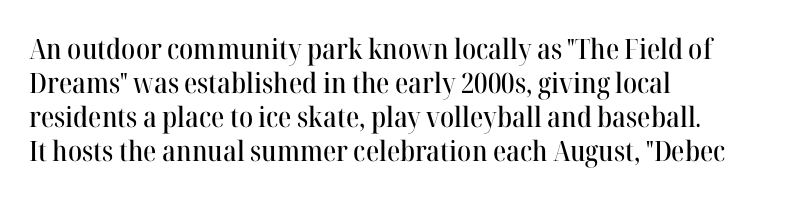
The image shows 28 px serif type, upright; set left-aligned, line spacing 1.22x, normal letter spacing, not underlined; high stroke contrast and a medium x-height.
